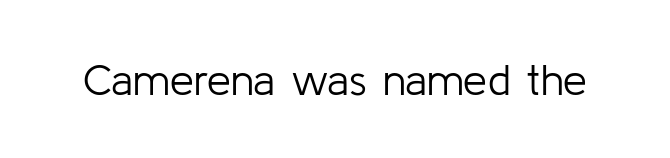
The image shows 43 px light sans-serif type, upright; set normal letter spacing, not underlined; low stroke contrast and a medium x-height.
